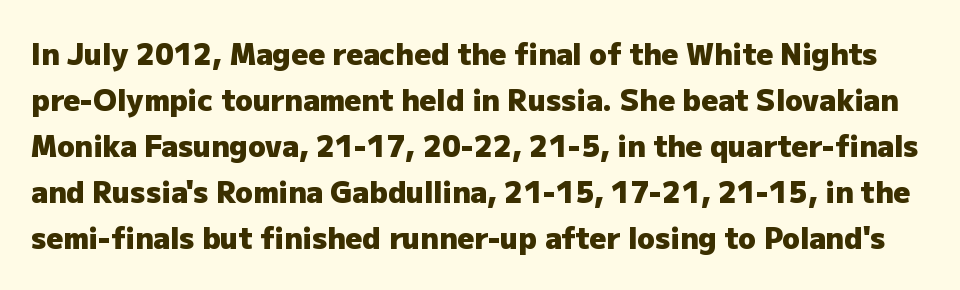
Interline gaps are of average width in this sample. Characters follow at the spacing the type designer built in. Note the varied advance widths — an 'i' is clearly narrower than an 'm'. Weight check: bold — yes, fully.
